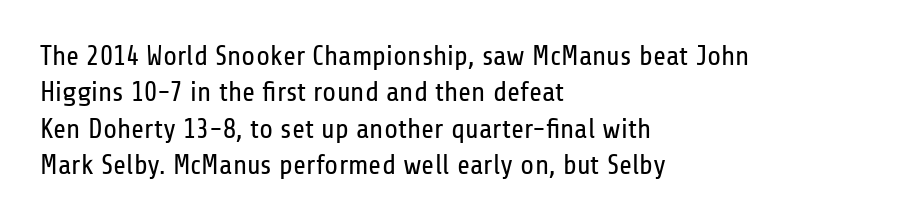
The image shows 28 px regular-weight, condensed sans-serif type, upright; set left-aligned, normal line spacing (1.3x), normal letter spacing, not underlined; low stroke contrast and a medium x-height.
